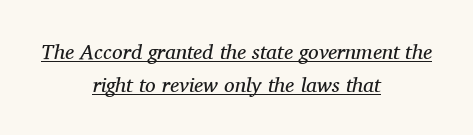
{"italic": "yes", "lean": "right", "slant_degrees": 11, "bold": "no", "underline": "yes", "align": "center", "line_spacing": "normal", "line_spacing_ratio": 1.57, "letter_spacing": "normal", "letter_spacing_em": 0.0, "glyph_px": 21}
